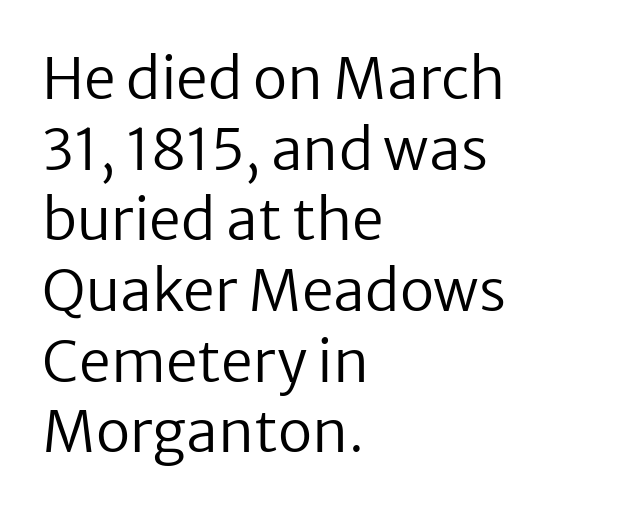
Stroke thickness stays within the range of a standard reading face or lighter. The lines in this sample share a left origin and differ only in where they stop. Words appear dense and cohesive because spacing is normal. The face used here is proportionally spaced, like ordinary book or web type. Grotesque or geometric, the face here clearly has no serifs.
